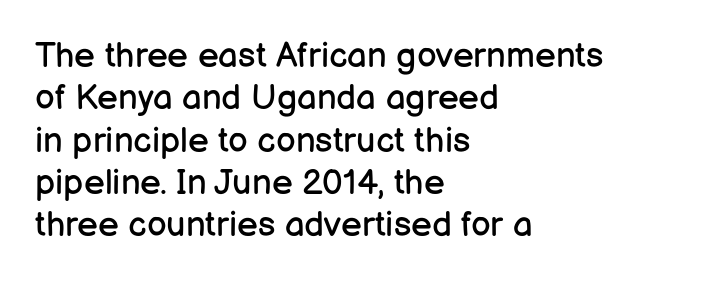
Q: Is the text bold? A: No.
Q: Is the text italic (slanted)? A: No, it is upright.
Q: Is the typeface a serif or a sans-serif typeface? A: Sans-serif.
Q: Is the text underlined? A: No.
Q: How is the paragraph aligned? A: Left-aligned.
Q: Is the spacing between letters normal or unusually wide? A: Normal.
Q: Width (condensed, normal, or wide)? A: Normal.
Q: Stroke contrast? A: Low.
Q: x-height? A: Medium.
Q: Monospaced? A: No.
